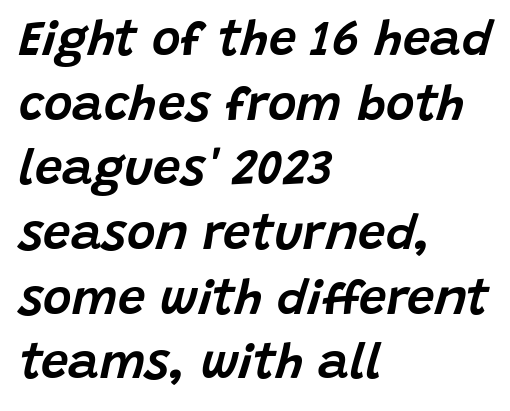
Anything drawn beneath the words? Only blank space. Each letter keeps its own natural width here, so spacing adapts to shape. The passage shown stacks its lines at a standard gap. Left-aligned paragraph, ragged on the right.
